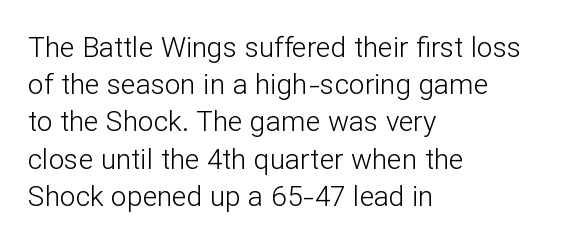
{"serif": "no", "italic": "no", "bold": "no", "weight": "light", "width": "normal", "stroke_contrast": "low", "x_height": "medium", "monospaced": "no", "underline": "no", "align": "left", "line_spacing": "normal", "line_spacing_ratio": 1.33, "letter_spacing": "normal", "letter_spacing_em": 0.0, "glyph_px": 28}
